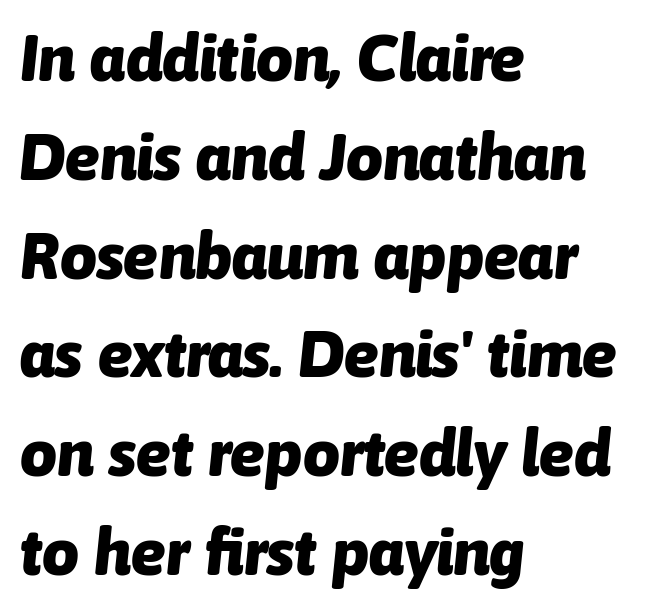
The image shows 65 px heavy type, italic (leaning right); set left-aligned, normal line spacing (1.52x), normal letter spacing, not underlined; low stroke contrast and a medium x-height.
